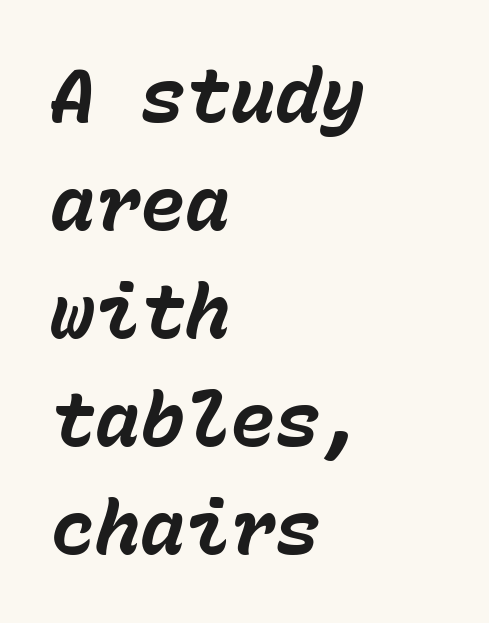
{"italic": "yes", "lean": "right", "slant_degrees": 15, "bold": "yes", "weight": "bold", "width": "normal", "stroke_contrast": "low", "x_height": "medium", "monospaced": "yes", "underline": "no", "align": "left", "line_spacing": "normal", "line_spacing_ratio": 1.44, "letter_spacing": "normal", "letter_spacing_em": 0.0, "glyph_px": 75}
